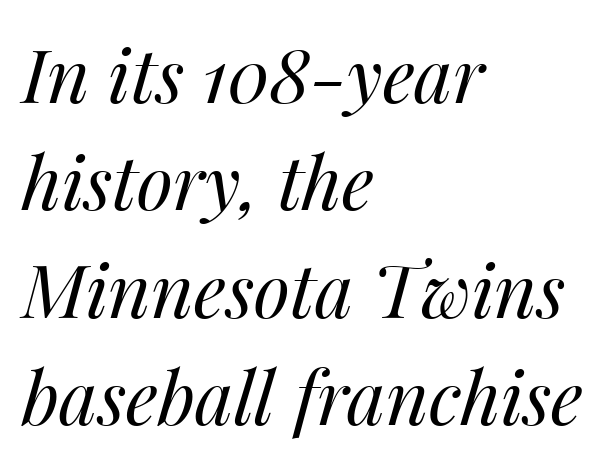
{"italic": "yes", "lean": "right", "slant_degrees": 14, "bold": "no", "weight": "regular", "width": "normal", "stroke_contrast": "medium", "x_height": "medium", "monospaced": "no", "underline": "no", "align": "left", "line_spacing": "normal", "line_spacing_ratio": 1.45, "letter_spacing": "normal", "letter_spacing_em": 0.0, "glyph_px": 74}
